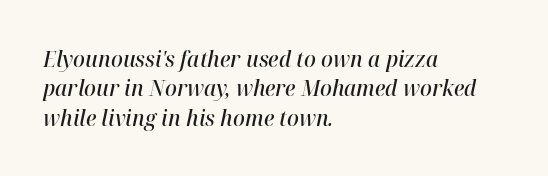
Q: Is the text bold? A: Semi-bold.
Q: Is the text italic (slanted)? A: Yes, it leans right by about 12 degrees.
Q: Is the text underlined? A: No.
Q: How is the paragraph aligned? A: Left-aligned.
Q: Is the spacing between letters normal or unusually wide? A: Normal.
Q: Is the spacing between lines tight, normal or loose? A: Normal.
